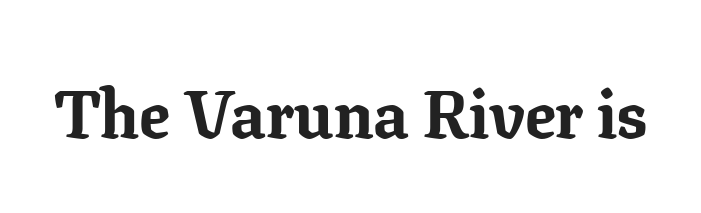
Q: Is the text bold? A: Yes.
Q: Is the text italic (slanted)? A: No, it is upright.
Q: Is the typeface a serif or a sans-serif typeface? A: Serif.
Q: Is the text underlined? A: No.
Q: Is the spacing between letters normal or unusually wide? A: Normal.
Q: Width (condensed, normal, or wide)? A: Normal.
Q: Stroke contrast? A: Low.
Q: x-height? A: Medium.
Q: Monospaced? A: No.
